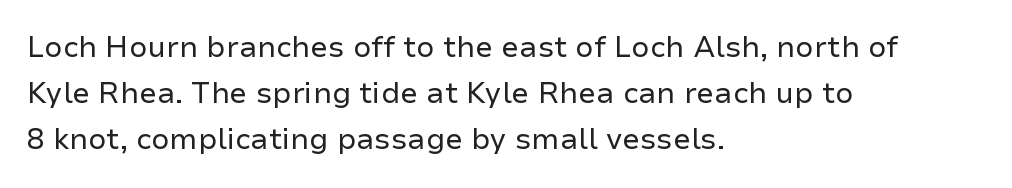
{"serif": "no", "italic": "no", "bold": "no", "weight": "regular", "width": "normal", "stroke_contrast": "low", "x_height": "medium", "monospaced": "no", "underline": "no", "align": "left", "line_spacing": "normal", "line_spacing_ratio": 1.59, "letter_spacing": "normal", "letter_spacing_em": 0.0, "glyph_px": 29}
